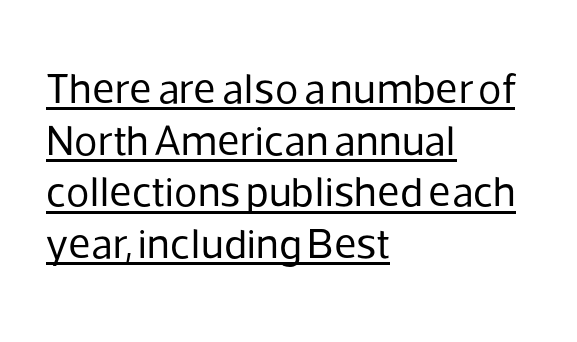
Q: Is the text bold? A: No.
Q: Is the text italic (slanted)? A: No, it is upright.
Q: Is the typeface a serif or a sans-serif typeface? A: Sans-serif.
Q: Is the text underlined? A: Yes.
Q: How is the paragraph aligned? A: Left-aligned.
Q: Is the spacing between letters normal or unusually wide? A: Normal.
Q: Width (condensed, normal, or wide)? A: Normal.
Q: Stroke contrast? A: Low.
Q: x-height? A: Medium.
Q: Monospaced? A: No.
